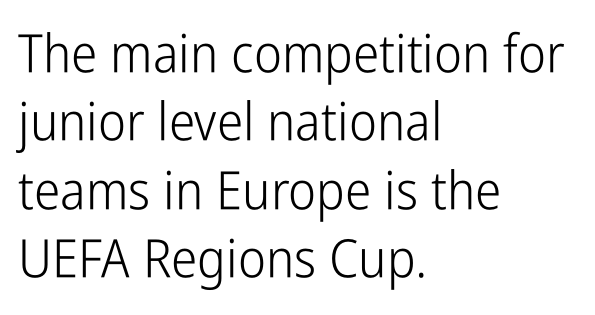
{"serif": "no", "italic": "no", "bold": "no", "weight": "light", "width": "condensed", "stroke_contrast": "low", "x_height": "medium", "monospaced": "no", "underline": "no", "align": "left", "line_spacing": "normal", "line_spacing_ratio": 1.29, "letter_spacing": "normal", "letter_spacing_em": 0.0, "glyph_px": 53}
